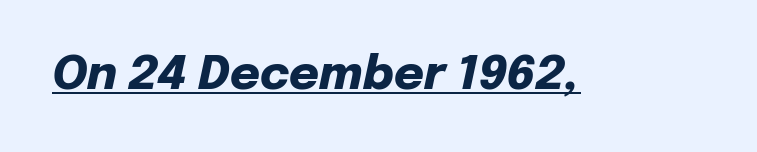
Q: Is the text bold? A: Yes.
Q: Is the text italic (slanted)? A: Yes, it leans right by about 12 degrees.
Q: Is the text underlined? A: Yes.
Q: Is the spacing between letters normal or unusually wide? A: Normal.
Q: Width (condensed, normal, or wide)? A: Normal.
Q: Stroke contrast? A: Low.
Q: x-height? A: Medium.
Q: Monospaced? A: No.
